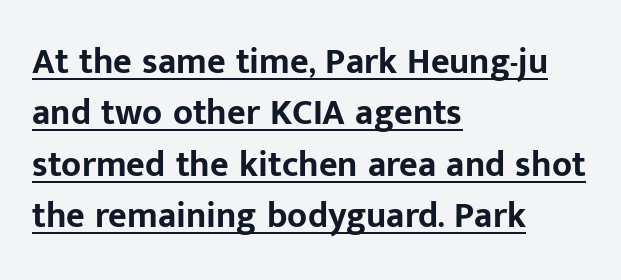
Here the designer chose a conventional face with non-uniform glyph widths. The lines in this sample share a left origin and differ only in where they stop. What stands out about the letter spacing? Nothing — it is the standard amount. A full-strength bold gives these letters their thick strokes. Quick note: underline on. Quick note: not italic, upright.
